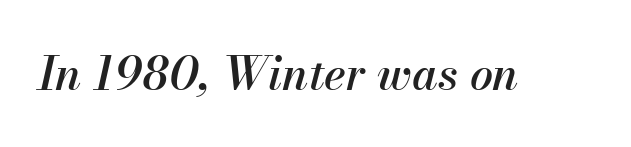
The image shows 46 px text type, italic (leaning right); set normal letter spacing, not underlined; medium stroke contrast and a small x-height.
